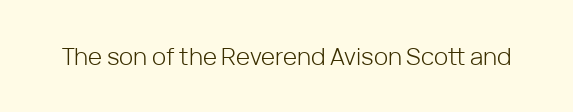
The image shows 24 px text type, upright; set normal letter spacing, not underlined.
